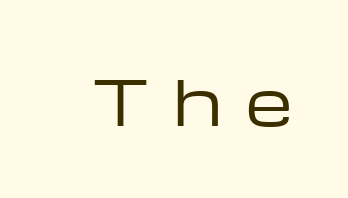
The image shows 61 px regular-weight, wide sans-serif type, upright; set unusually wide letter spacing (+0.4 em), not underlined; low stroke contrast and a medium x-height.
